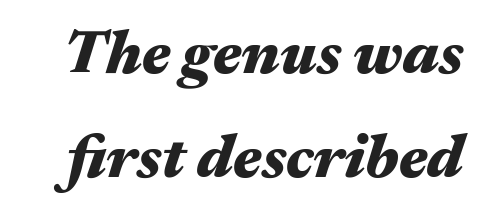
{"italic": "yes", "lean": "right", "slant_degrees": 17, "bold": "yes", "weight": "heavy", "width": "wide", "stroke_contrast": "medium", "x_height": "medium", "monospaced": "no", "underline": "no", "line_spacing": "normal", "line_spacing_ratio": 1.7, "letter_spacing": "normal", "letter_spacing_em": 0.0, "glyph_px": 61}
